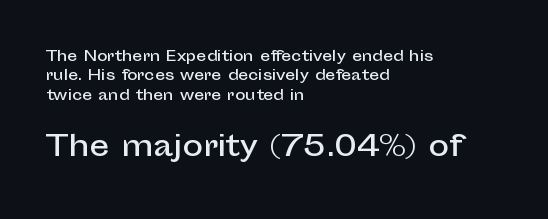
Does the type have serifs? No, each stem ends abruptly. This rendering leaves character spacing at its baseline value. Vertical spacing — default. Looks like regular typesetting: each glyph gets only the width it needs. Designer's note — italics off, roman on.
